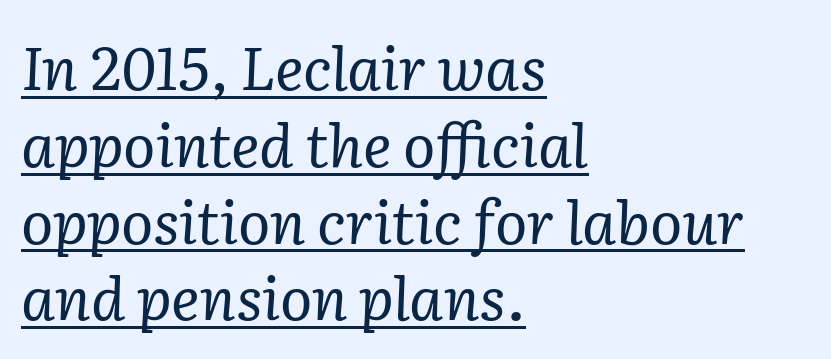
The image shows 60 px regular-weight serif type, italic (leaning right); set left-aligned, normal line spacing (1.28x), normal letter spacing, underlined; low stroke contrast and a medium x-height.
